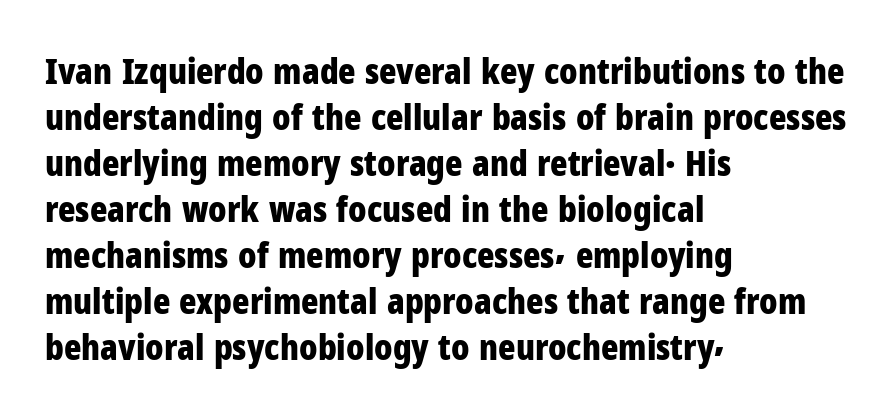
Q: Is the text bold? A: Yes.
Q: Is the text italic (slanted)? A: No, it is upright.
Q: Is the typeface a serif or a sans-serif typeface? A: Sans-serif.
Q: Is the text underlined? A: No.
Q: How is the paragraph aligned? A: Left-aligned.
Q: Is the spacing between letters normal or unusually wide? A: Normal.
Q: Is the spacing between lines tight, normal or loose? A: Normal.
Q: Width (condensed, normal, or wide)? A: Condensed.
Q: Stroke contrast? A: Low.
Q: x-height? A: Medium.
Q: Monospaced? A: No.
